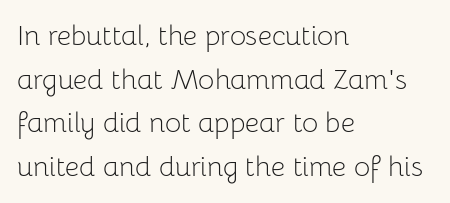
The image shows 28 px light sans-serif type, upright; set left-aligned, normal line spacing (1.56x), normal letter spacing, not underlined; low stroke contrast and a medium x-height.
